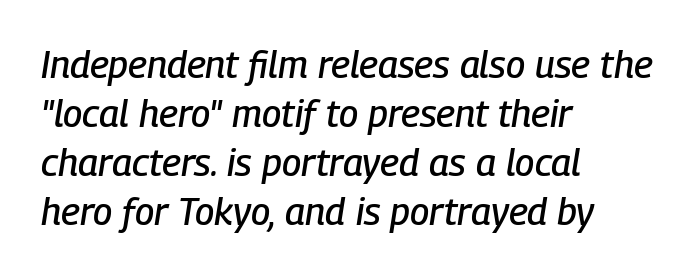
The image shows 38 px condensed type, italic (leaning right); set left-aligned, normal line spacing (1.29x), normal letter spacing, not underlined; low stroke contrast and a medium x-height.
